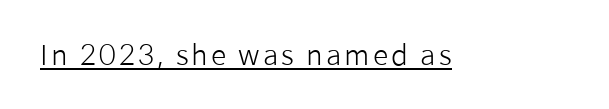
The image shows 28 px light sans-serif type, upright; set underlined; low stroke contrast and a medium x-height.
